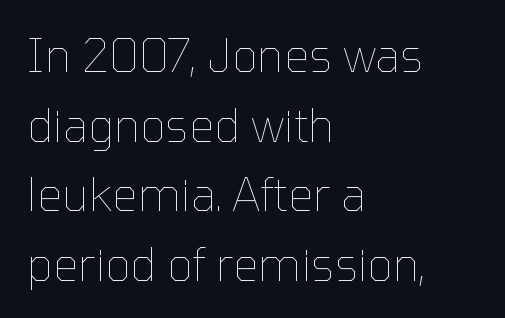
Q: Is the text bold? A: No.
Q: Is the text italic (slanted)? A: No, it is upright.
Q: Is the text underlined? A: No.
Q: How is the paragraph aligned? A: Left-aligned.
Q: Is the spacing between letters normal or unusually wide? A: Normal.
Q: Is the spacing between lines tight, normal or loose? A: Normal.
Q: Width (condensed, normal, or wide)? A: Normal.
Q: Stroke contrast? A: Low.
Q: x-height? A: Medium.
Q: Monospaced? A: No.
